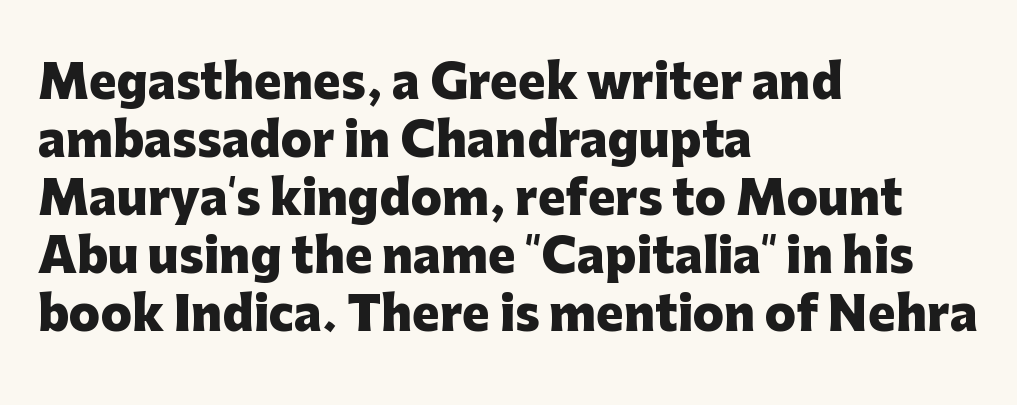
I'd describe the lettering as bold — thick and assertive. Does the copy run flush right? No — it runs flush left. The lines sit at an ordinary, default distance from one another. This is roman type, the default non-slanted kind. Is this a fixed-width face? No — the glyphs have proportional, varying widths. The line texture is even and compact thanks to regular tracking.
